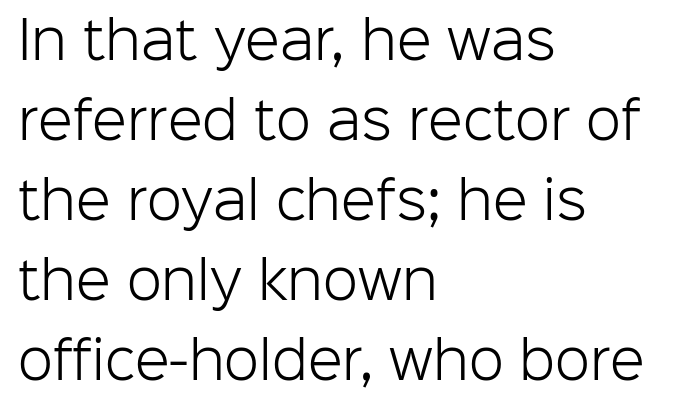
The image shows 51 px light sans-serif type, upright; set left-aligned, normal line spacing (1.57x), normal letter spacing, not underlined; low stroke contrast and a medium x-height.
